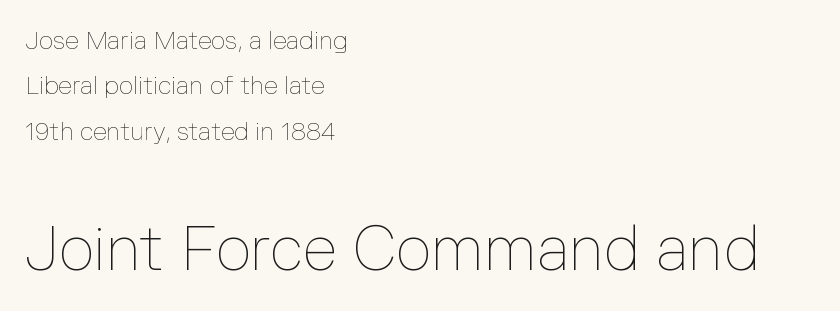
Q: Is the text bold? A: No.
Q: Is the text italic (slanted)? A: No, it is upright.
Q: Is the text underlined? A: No.
Q: How is the paragraph aligned? A: Left-aligned.
Q: Is the spacing between letters normal or unusually wide? A: Normal.
Q: Which block of text is set in a larger size, the first (top) or the second (bottom)? A: The second (bottom) one.
Q: Width (condensed, normal, or wide)? A: Normal.
Q: Stroke contrast? A: Low.
Q: x-height? A: Medium.
Q: Monospaced? A: No.
